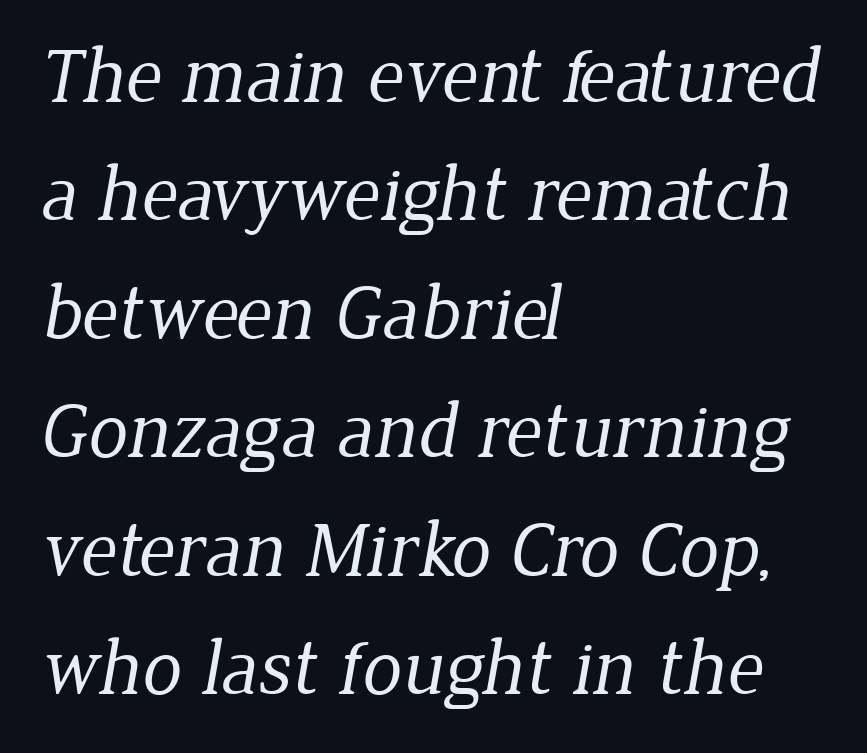
The image shows 79 px regular-weight serif type; set left-aligned, normal line spacing (1.5x), normal letter spacing, not underlined; low stroke contrast and a medium x-height.
